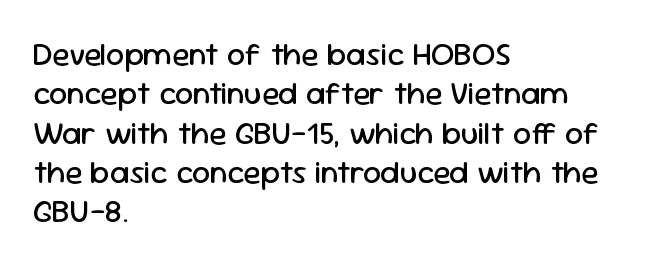
{"serif": "no", "italic": "no", "bold": "no", "weight": "regular", "width": "normal", "stroke_contrast": "low", "x_height": "medium", "monospaced": "no", "underline": "no", "align": "left", "line_spacing_ratio": 1.23, "letter_spacing": "normal", "letter_spacing_em": 0.0, "glyph_px": 32}
